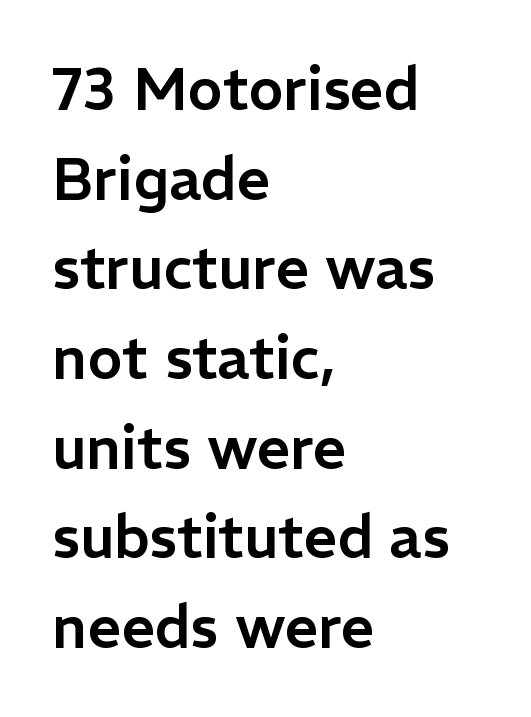
Q: Is the text italic (slanted)? A: No, it is upright.
Q: Is the typeface a serif or a sans-serif typeface? A: Sans-serif.
Q: Is the text underlined? A: No.
Q: How is the paragraph aligned? A: Left-aligned.
Q: Is the spacing between letters normal or unusually wide? A: Normal.
Q: Is the spacing between lines tight, normal or loose? A: Normal.
Q: Width (condensed, normal, or wide)? A: Normal.
Q: Stroke contrast? A: Low.
Q: x-height? A: Medium.
Q: Monospaced? A: No.
